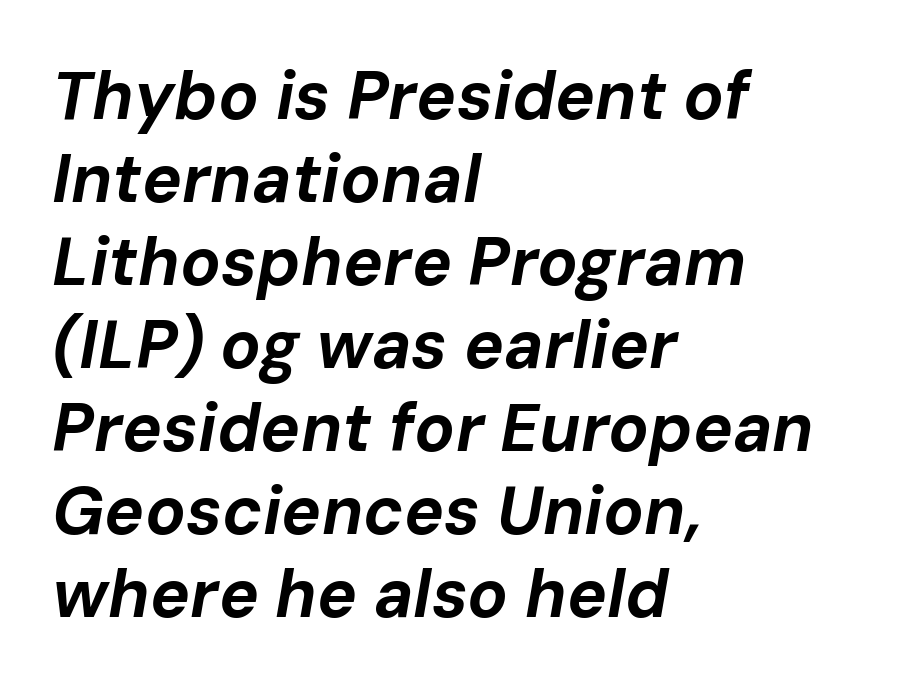
{"italic": "yes", "lean": "right", "slant_degrees": 10, "bold": "yes", "weight": "bold", "width": "normal", "stroke_contrast": "low", "x_height": "medium", "monospaced": "no", "underline": "no", "align": "left", "line_spacing_ratio": 1.24, "letter_spacing": "normal", "letter_spacing_em": 0.0, "glyph_px": 67}
